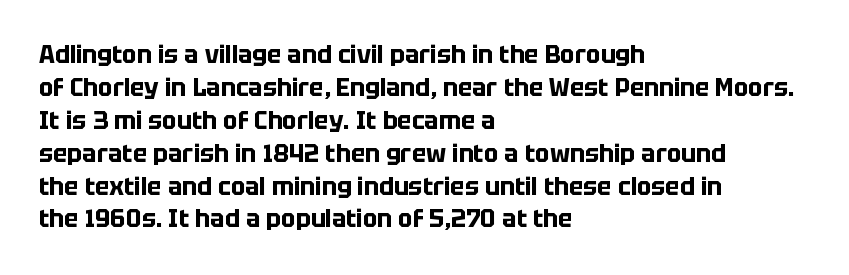
{"italic": "no", "bold": "yes", "underline": "no", "align": "left", "line_spacing": "normal", "line_spacing_ratio": 1.37, "letter_spacing": "normal", "letter_spacing_em": 0.0, "glyph_px": 24}
